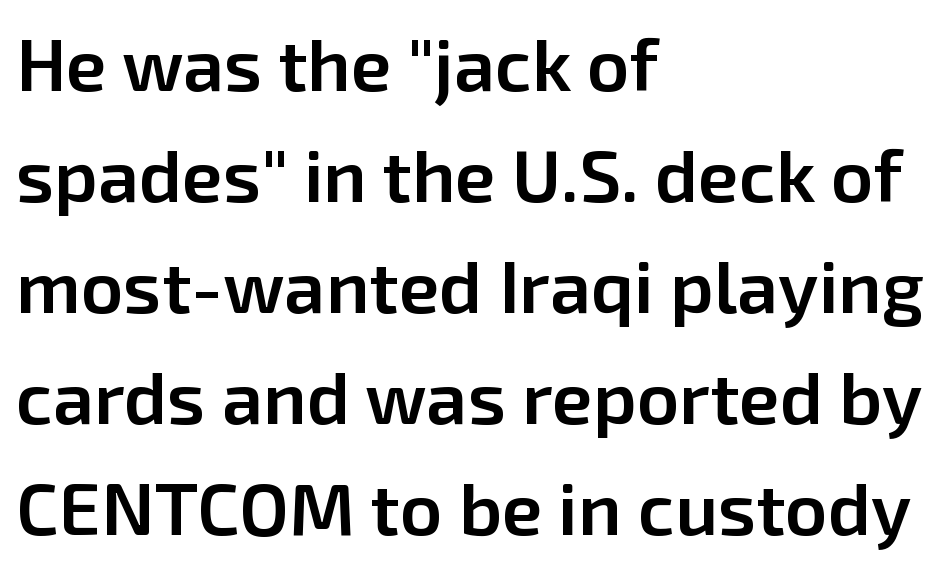
The image shows 74 px semibold sans-serif type, upright; set left-aligned, normal line spacing (1.5x), normal letter spacing, not underlined; low stroke contrast and a medium x-height.
